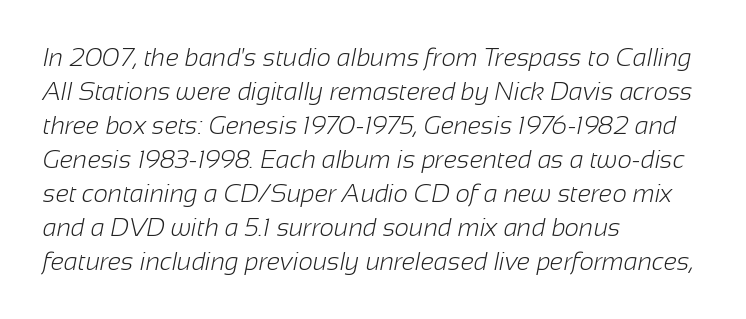
The image shows 25 px text type; set left-aligned, normal line spacing (1.36x), normal letter spacing, not underlined.
